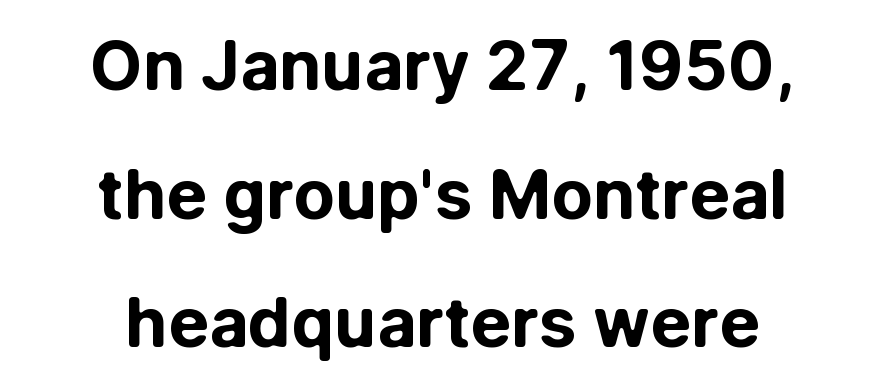
The image shows 68 px bold sans-serif type, upright; set centered, line spacing 1.89x, normal letter spacing, not underlined; low stroke contrast and a medium x-height.
